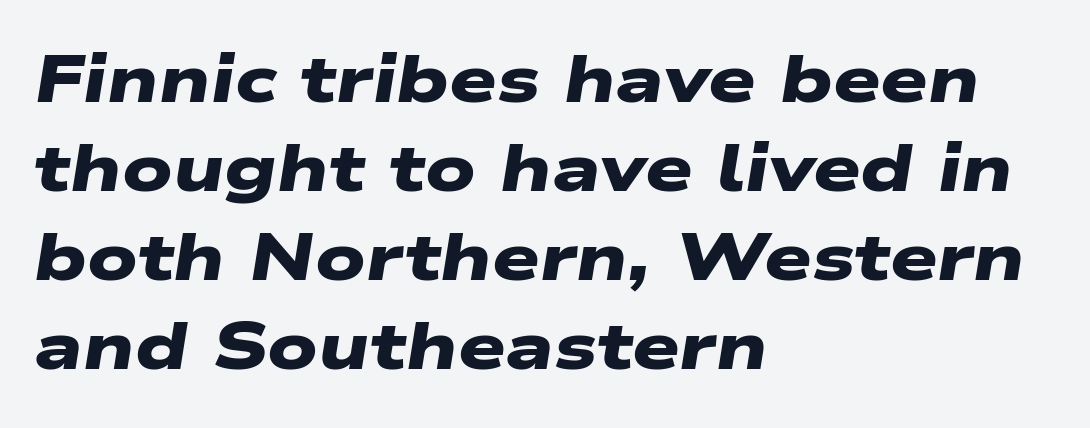
The image shows 67 px heavy, wide sans-serif type; set left-aligned, normal line spacing (1.33x), normal letter spacing, not underlined; low stroke contrast and a medium x-height.
